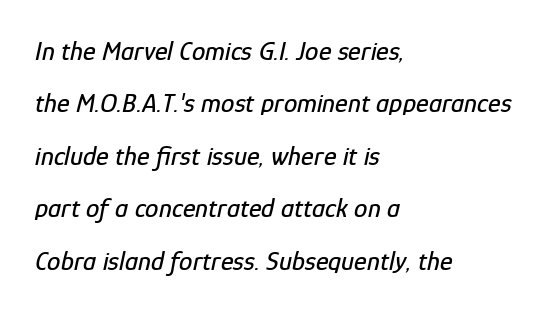
Q: Is the text italic (slanted)? A: Yes, it leans right by about 12 degrees.
Q: Is the text underlined? A: No.
Q: How is the paragraph aligned? A: Left-aligned.
Q: Is the spacing between letters normal or unusually wide? A: Normal.
Q: Is the spacing between lines tight, normal or loose? A: Loose.
